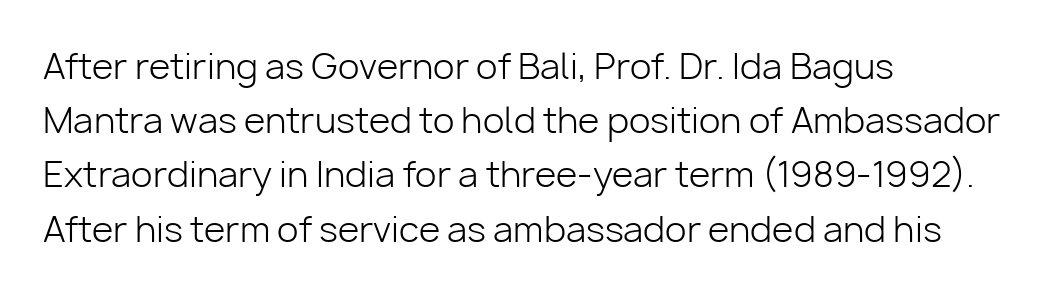
The image shows 35 px light sans-serif type, upright; set left-aligned, normal line spacing (1.55x), normal letter spacing, not underlined; low stroke contrast and a medium x-height.
